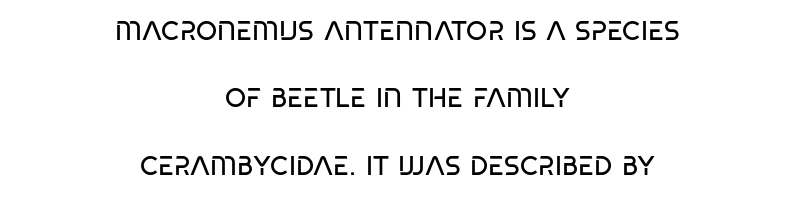
The image shows 27 px text type, upright; set centered, loose line spacing (2.5x), normal letter spacing, not underlined.
